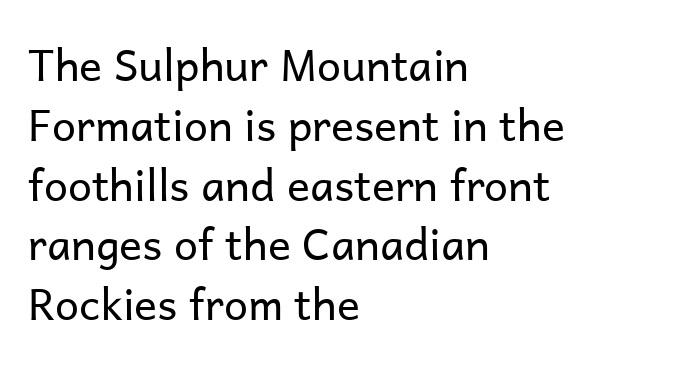
The image shows 43 px regular-weight sans-serif type, upright; set left-aligned, normal line spacing (1.39x), normal letter spacing, not underlined; low stroke contrast and a medium x-height.
